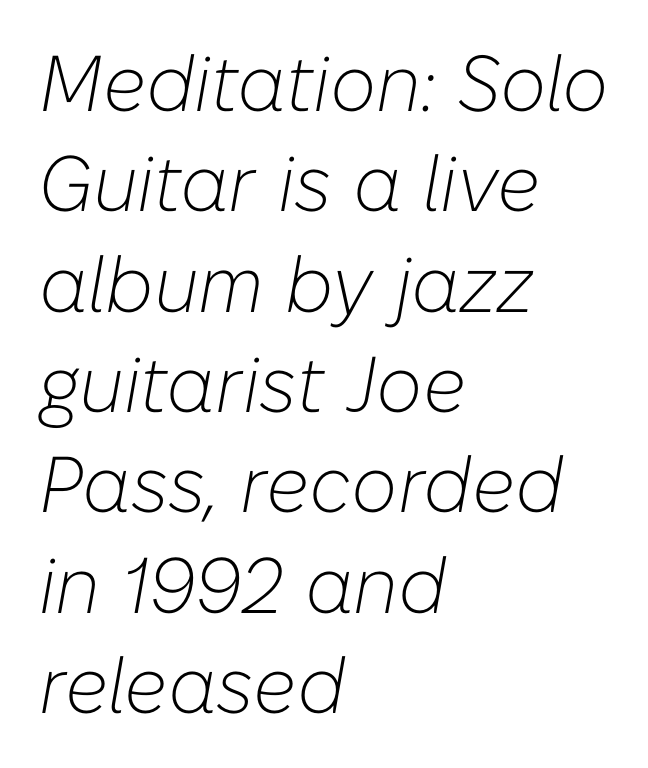
{"italic": "yes", "lean": "right", "slant_degrees": 10, "bold": "no", "weight": "light", "width": "normal", "stroke_contrast": "low", "x_height": "medium", "monospaced": "no", "underline": "no", "align": "left", "line_spacing": "normal", "line_spacing_ratio": 1.27, "letter_spacing": "normal", "letter_spacing_em": 0.0, "glyph_px": 79}
